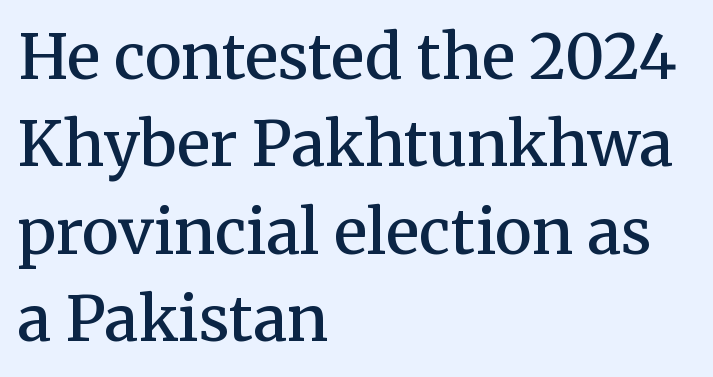
Posture: upright roman. Classification — serif. The gap between lines stays unmarked. The font is running at a semibold setting, under full bold.
